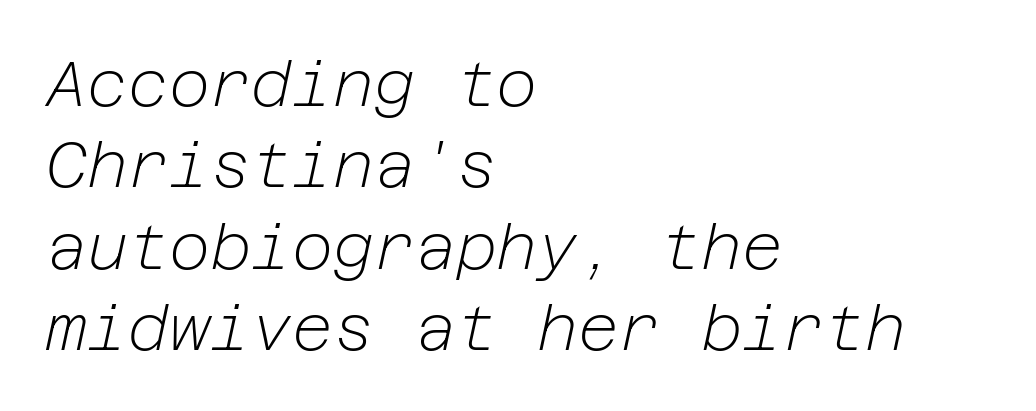
The paragraph shown leans on its left margin. The area under the type is left untouched. No extra tracking has been applied to these lines. No letter is thick-stroked: the sample isn't bold. Horizontal bands of white between lines are of average thickness. Is the type slanted? Yes — the strokes lean at a clear angle.
